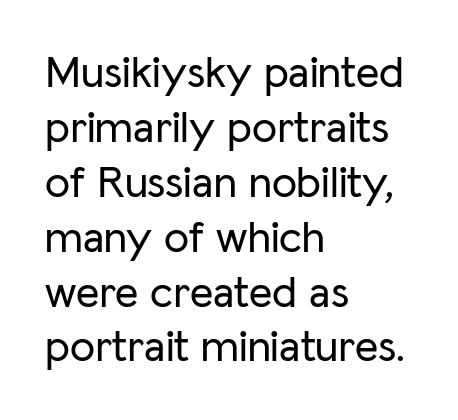
Any mark beneath the type? The region is blank. No italicization has been applied; the sample stays upright. Each letter's strokes conclude bluntly, with no projecting serifs. Glyph-to-glyph distance matches everyday printed text. The rag falls on the right side of this text block.
